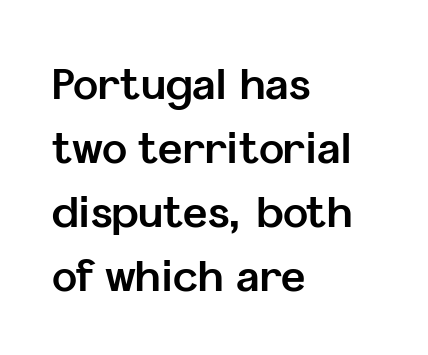
{"serif": "no", "italic": "no", "bold": "yes", "weight": "bold", "width": "normal", "stroke_contrast": "low", "x_height": "medium", "monospaced": "no", "underline": "no", "align": "left", "line_spacing": "normal", "line_spacing_ratio": 1.52, "letter_spacing": "normal", "letter_spacing_em": 0.0, "glyph_px": 42}
